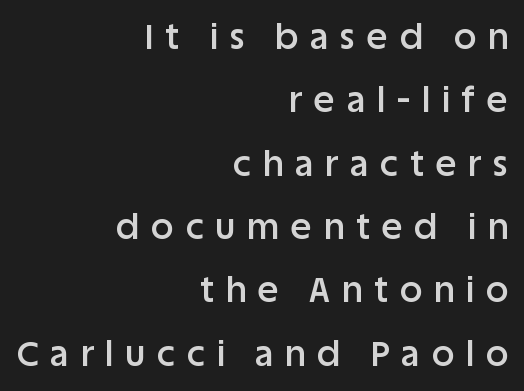
Every stem runs plumb, perpendicular to the baseline. The paragraph shown leans on its right margin. What kind of face is this? One without serifs — a sans. Do the characters align in a grid? No, the font is proportional. The specimen omits any rule beneath the text block's lines. Is the type bold? Partly — it's a semibold, heavier than regular but not fully bold.
